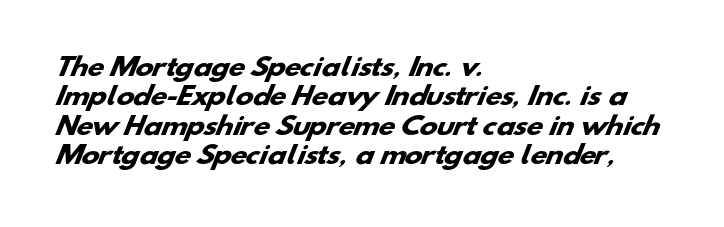
Q: Is the text bold? A: Yes.
Q: Is the text underlined? A: No.
Q: How is the paragraph aligned? A: Left-aligned.
Q: Is the spacing between letters normal or unusually wide? A: Normal.
